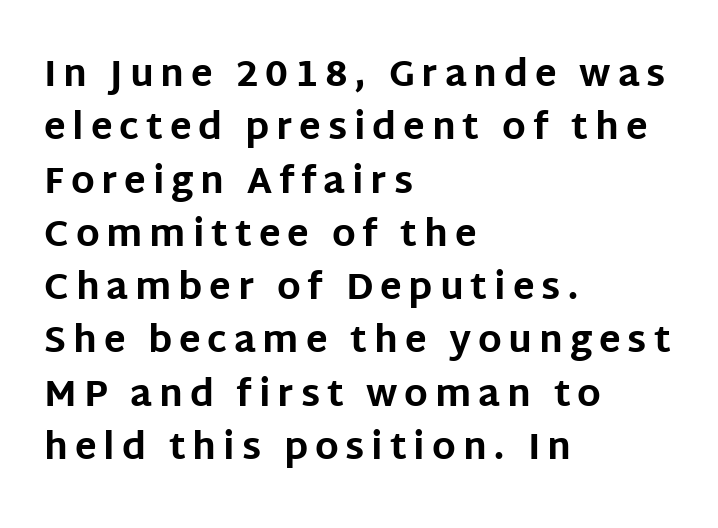
The image shows 36 px bold sans-serif type, upright; set left-aligned, normal line spacing (1.48x), not underlined; low stroke contrast and a large x-height.
